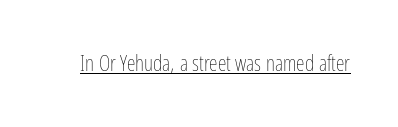
The image shows 22 px text type, upright; set normal letter spacing, underlined.
